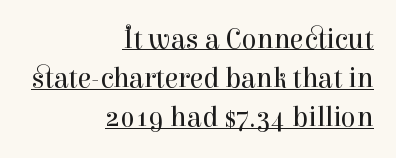
{"serif": "yes", "italic": "no", "bold": "no", "weight": "regular", "width": "normal", "stroke_contrast": "high", "x_height": "medium", "monospaced": "no", "underline": "yes", "align": "right", "line_spacing": "normal", "line_spacing_ratio": 1.4, "letter_spacing": "normal", "letter_spacing_em": 0.0, "glyph_px": 28}
